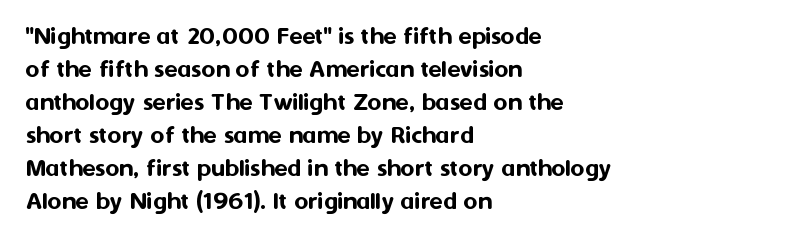
The image shows 27 px text type, upright; set left-aligned, line spacing 1.22x, normal letter spacing, not underlined.
